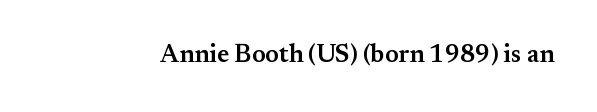
{"italic": "no", "bold": "semi", "underline": "no", "letter_spacing": "normal", "letter_spacing_em": 0.0, "glyph_px": 25}
